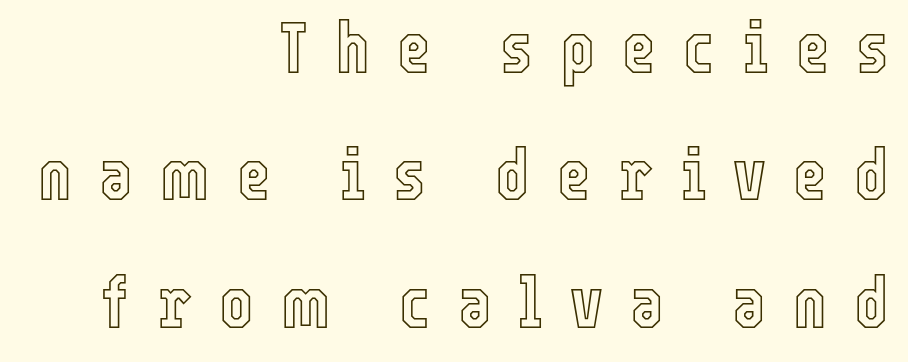
Q: Is the text italic (slanted)? A: No, it is upright.
Q: Is the text underlined? A: No.
Q: How is the paragraph aligned? A: Right-aligned.
Q: Is the spacing between letters normal or unusually wide? A: Unusually wide.
Q: Width (condensed, normal, or wide)? A: Condensed.
Q: x-height? A: Medium.
Q: Monospaced? A: No.
